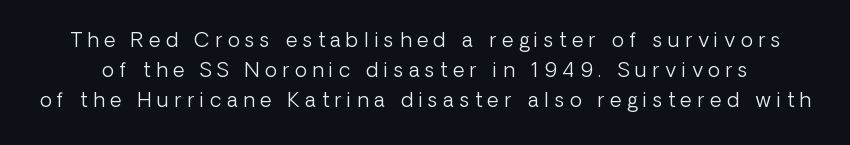
How are the letters spaced? Widely, with obvious added tracking. Check the space under the baseline: it is left empty. Notice how descenders clear the ascenders below comfortably — that's standard leading. Counters stay open thanks to moderate or lighter strokes. The type sits square on the baseline with zero lean.
